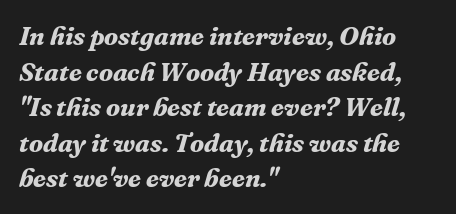
{"italic": "yes", "lean": "right", "slant_degrees": 16, "bold": "yes", "underline": "no", "align": "left", "line_spacing": "normal", "line_spacing_ratio": 1.37, "letter_spacing": "normal", "letter_spacing_em": 0.0, "glyph_px": 26}
